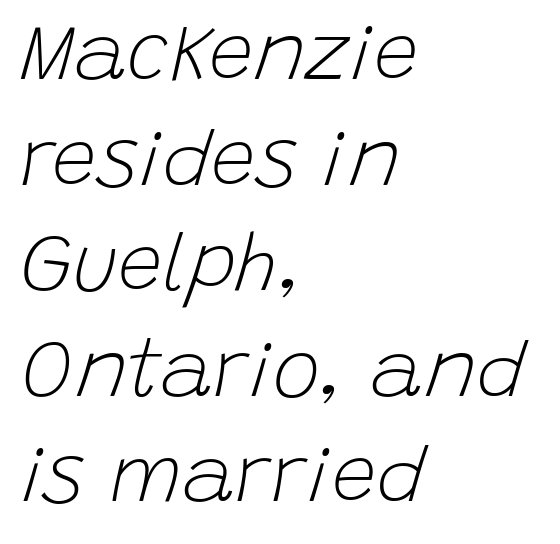
Varying glyph widths throughout — classic text-font behaviour. Bare-footed words on every line. Teacher's note: observe the even left margin — that is flush-left alignment. No heavy texture on the line: the type isn't bold.
